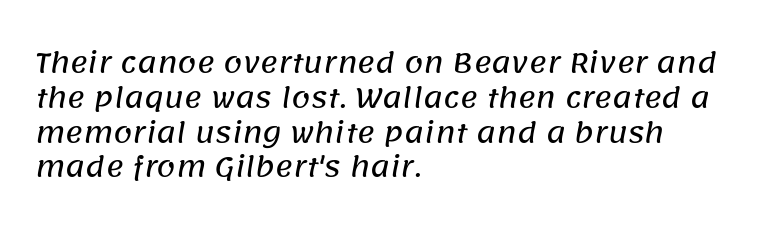
Q: Is the text underlined? A: No.
Q: How is the paragraph aligned? A: Left-aligned.
Q: Is the spacing between letters normal or unusually wide? A: Normal.
Q: Is the spacing between lines tight, normal or loose? A: Normal.
